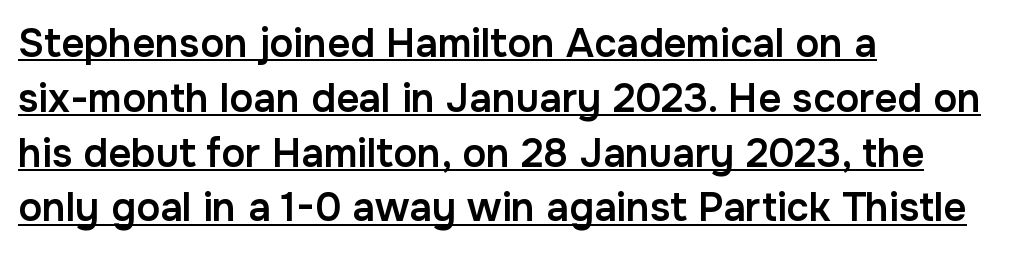
{"serif": "no", "italic": "no", "bold": "semi", "weight": "semibold", "width": "normal", "stroke_contrast": "low", "x_height": "medium", "monospaced": "no", "underline": "yes", "align": "left", "line_spacing": "normal", "line_spacing_ratio": 1.37, "letter_spacing": "normal", "letter_spacing_em": 0.0, "glyph_px": 40}
